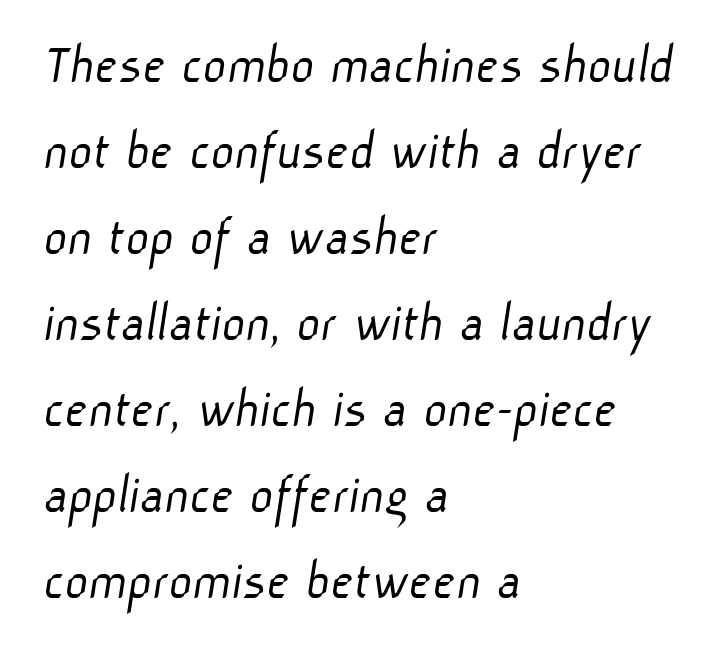
Q: Is the text bold? A: No.
Q: Is the typeface a serif or a sans-serif typeface? A: Sans-serif.
Q: Is the text underlined? A: No.
Q: How is the paragraph aligned? A: Left-aligned.
Q: Is the spacing between letters normal or unusually wide? A: Normal.
Q: Is the spacing between lines tight, normal or loose? A: Normal.
Q: Width (condensed, normal, or wide)? A: Normal.
Q: Stroke contrast? A: Low.
Q: x-height? A: Medium.
Q: Monospaced? A: No.
